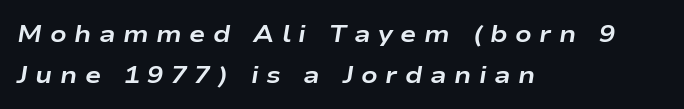
These lines carry a lot of weight — the face is fully bold. Vertical spacing — default. The font's italic variant was chosen for this text. Words float on clear page, feet unadorned.
